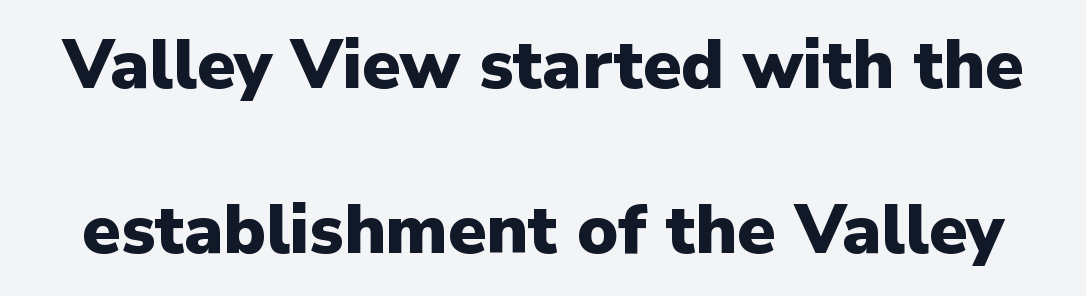
{"serif": "no", "italic": "no", "bold": "yes", "weight": "heavy", "width": "normal", "stroke_contrast": "low", "x_height": "medium", "monospaced": "no", "underline": "no", "line_spacing": "loose", "line_spacing_ratio": 2.39, "letter_spacing": "normal", "letter_spacing_em": 0.0, "glyph_px": 69}
